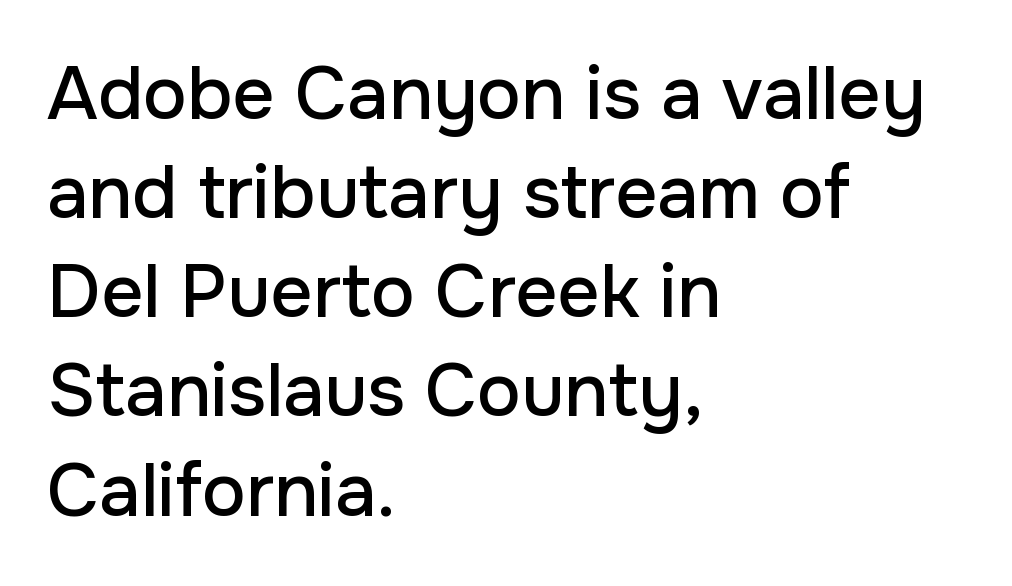
The image shows 74 px sans-serif type, upright; set left-aligned, normal line spacing (1.34x), normal letter spacing, not underlined; low stroke contrast and a medium x-height.
